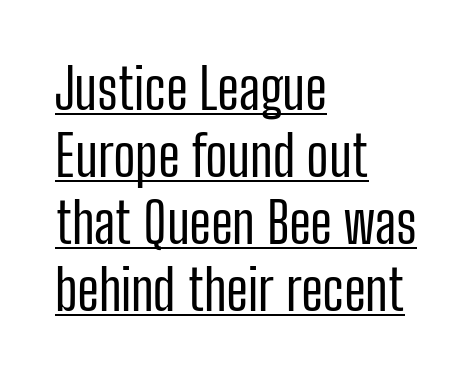
{"serif": "no", "italic": "no", "bold": "no", "weight": "regular", "width": "condensed", "stroke_contrast": "low", "x_height": "medium", "monospaced": "no", "underline": "yes", "align": "left", "line_spacing_ratio": 1.22, "letter_spacing": "normal", "letter_spacing_em": 0.0, "glyph_px": 55}
